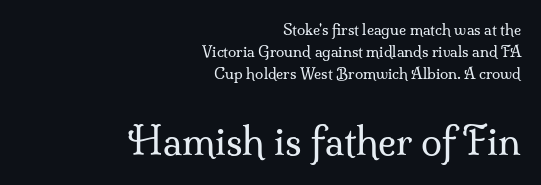
Q: Is the text bold? A: No.
Q: Is the text italic (slanted)? A: No, it is upright.
Q: Is the typeface a serif or a sans-serif typeface? A: Serif.
Q: Is the text underlined? A: No.
Q: How is the paragraph aligned? A: Right-aligned.
Q: Is the spacing between letters normal or unusually wide? A: Normal.
Q: Is the spacing between lines tight, normal or loose? A: Normal.
Q: Which block of text is set in a larger size, the first (top) or the second (bottom)? A: The second (bottom) one.
Q: Width (condensed, normal, or wide)? A: Normal.
Q: Stroke contrast? A: Medium.
Q: x-height? A: Small.
Q: Monospaced? A: No.
